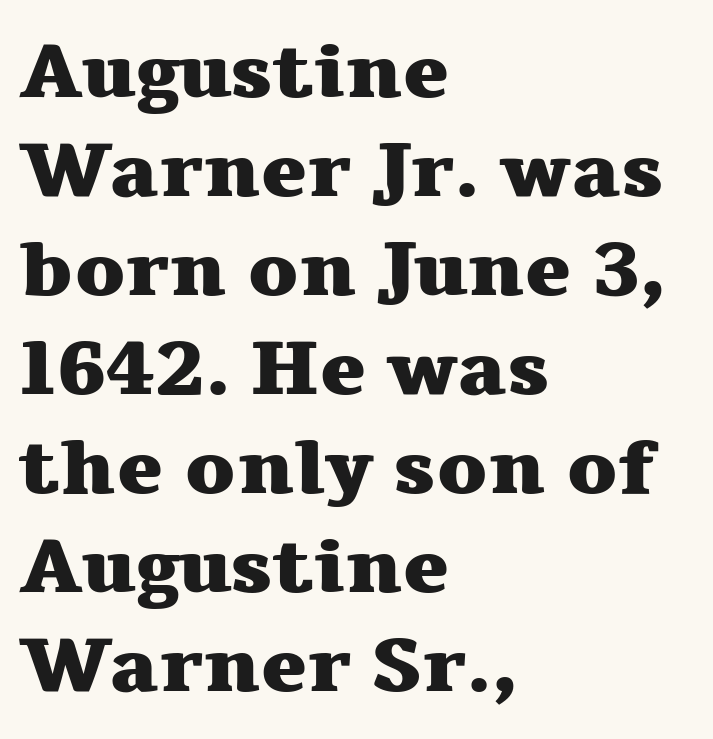
Q: Is the text bold? A: Yes.
Q: Is the text italic (slanted)? A: No, it is upright.
Q: Is the typeface a serif or a sans-serif typeface? A: Serif.
Q: Is the text underlined? A: No.
Q: How is the paragraph aligned? A: Left-aligned.
Q: Is the spacing between letters normal or unusually wide? A: Normal.
Q: Is the spacing between lines tight, normal or loose? A: Normal.
Q: Width (condensed, normal, or wide)? A: Wide.
Q: Stroke contrast? A: Medium.
Q: x-height? A: Medium.
Q: Monospaced? A: No.
